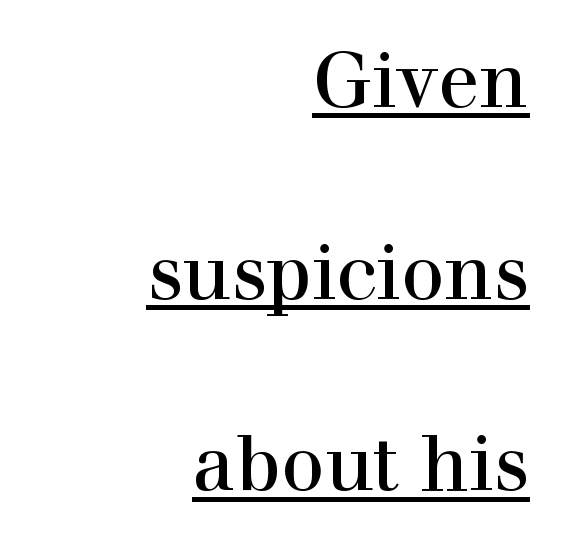
The image shows 77 px serif type, upright; set right-aligned, loose line spacing (2.49x), normal letter spacing, underlined; a medium x-height.
